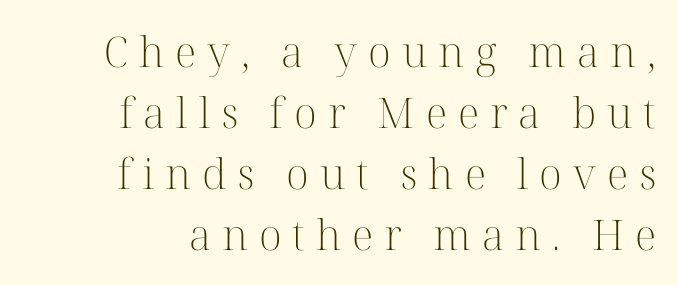
Nothing heavy about these letters — not bold at all. Does the copy run flush right? Yes — the right margin is perfectly even. You could not count columns in this text — the font is proportionally spaced. A roman cut, with each character standing at attention. You can tell from the footed stems that serif type was used.
